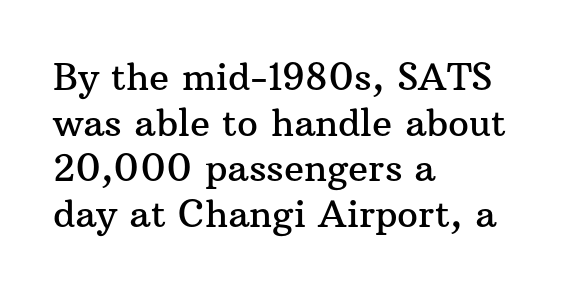
The image shows 37 px serif type, upright; set left-aligned, line spacing 1.23x, normal letter spacing, not underlined; medium stroke contrast and a medium x-height.
